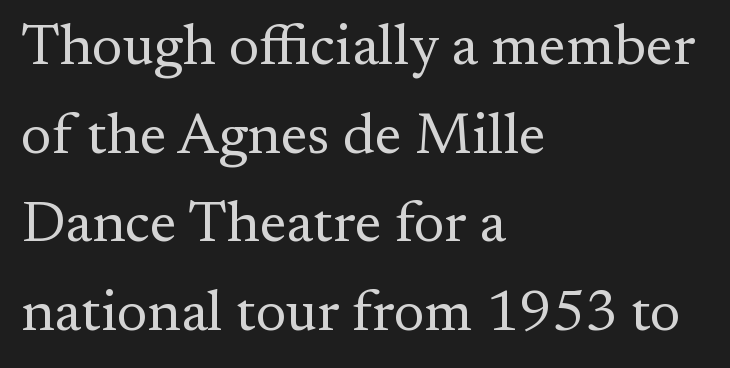
Q: Is the text bold? A: No.
Q: Is the text italic (slanted)? A: No, it is upright.
Q: Is the typeface a serif or a sans-serif typeface? A: Serif.
Q: Is the text underlined? A: No.
Q: How is the paragraph aligned? A: Left-aligned.
Q: Is the spacing between letters normal or unusually wide? A: Normal.
Q: Is the spacing between lines tight, normal or loose? A: Normal.
Q: Width (condensed, normal, or wide)? A: Normal.
Q: Stroke contrast? A: Medium.
Q: x-height? A: Small.
Q: Monospaced? A: No.
